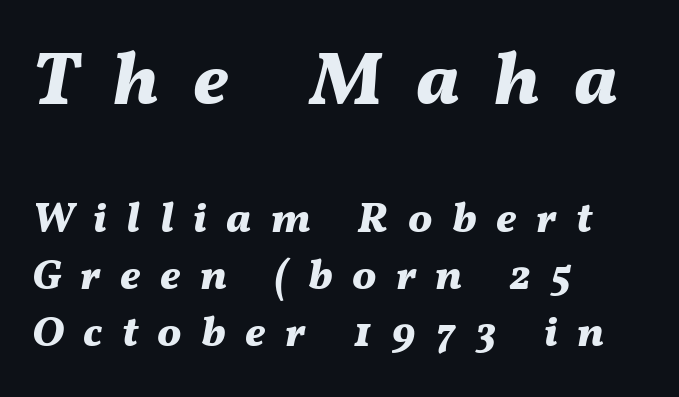
Regular leading. The earlier block is typeset at a bigger size than the later block. Reading down the block, your eye returns to a fixed left position each line. You could not count columns in this text — the font is proportionally spaced. Letters rest on an invisible, unmarked baseline. Slanted lettering throughout.
